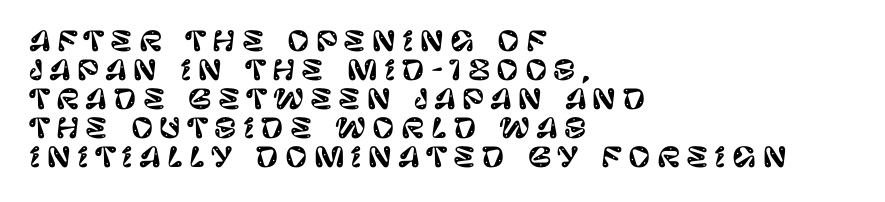
The image shows 27 px text type; set left-aligned, tight line spacing (1.07x), unusually wide letter spacing (+0.23 em), not underlined.
